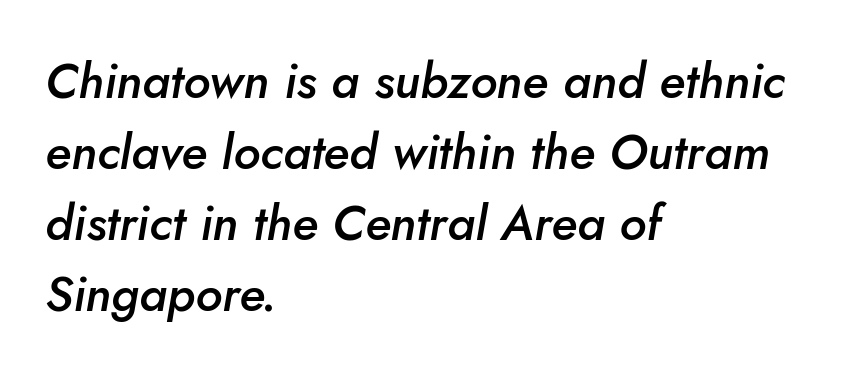
The image shows 49 px semibold type, italic (leaning right); set left-aligned, normal line spacing (1.45x), normal letter spacing, not underlined; low stroke contrast and a small x-height.
